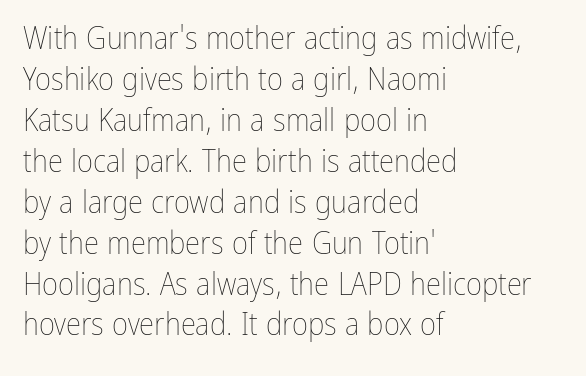
Stroke thickness stays within the range of a standard reading face or lighter. This rendering uses left alignment, leaving the right contour irregular. Bare-footed words on every line. Note the varied advance widths — an 'i' is clearly narrower than an 'm'.
